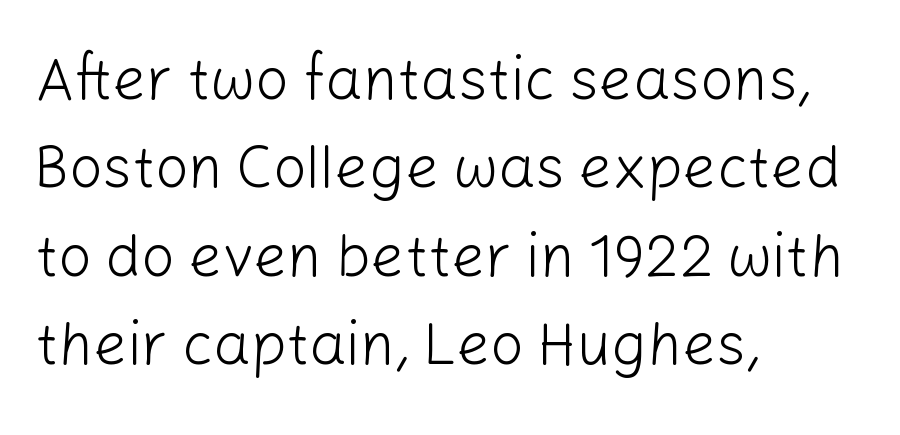
The image shows 59 px light sans-serif type, upright; set left-aligned, normal line spacing (1.5x), normal letter spacing, not underlined; low stroke contrast and a medium x-height.
